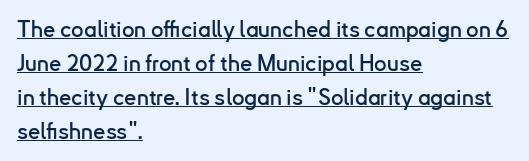
{"italic": "no", "underline": "yes", "align": "left", "line_spacing": "normal", "line_spacing_ratio": 1.54, "letter_spacing": "normal", "letter_spacing_em": 0.0, "glyph_px": 22}
